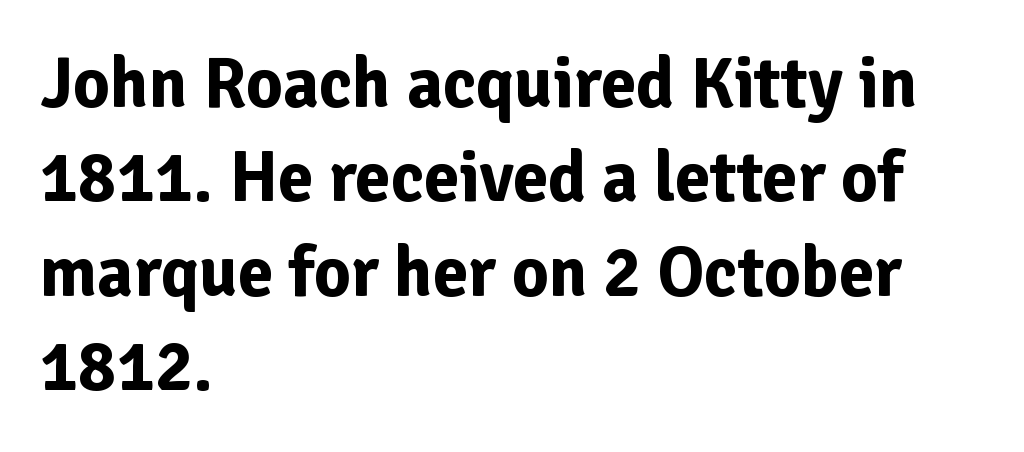
{"serif": "no", "italic": "no", "bold": "yes", "weight": "bold", "width": "normal", "stroke_contrast": "low", "x_height": "medium", "monospaced": "no", "underline": "no", "align": "left", "line_spacing": "normal", "line_spacing_ratio": 1.33, "letter_spacing": "normal", "letter_spacing_em": 0.0, "glyph_px": 71}
